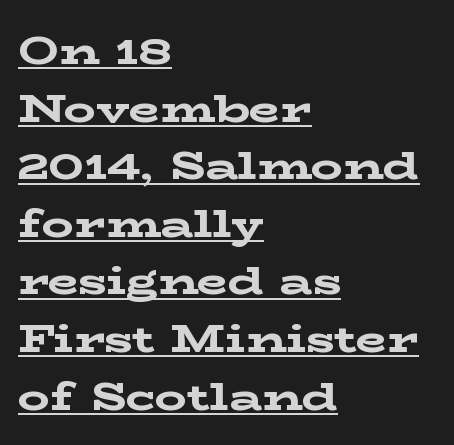
Q: Is the text bold? A: Yes.
Q: Is the text italic (slanted)? A: No, it is upright.
Q: Is the typeface a serif or a sans-serif typeface? A: Serif.
Q: Is the text underlined? A: Yes.
Q: How is the paragraph aligned? A: Left-aligned.
Q: Is the spacing between letters normal or unusually wide? A: Normal.
Q: Is the spacing between lines tight, normal or loose? A: Normal.
Q: Width (condensed, normal, or wide)? A: Wide.
Q: Stroke contrast? A: Low.
Q: x-height? A: Medium.
Q: Monospaced? A: No.
